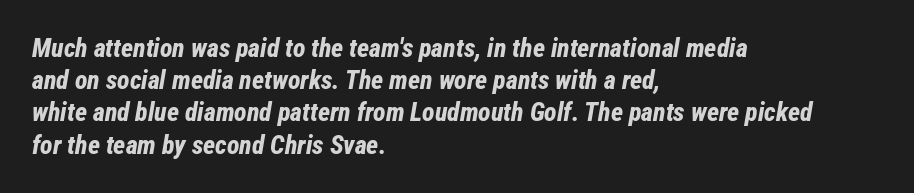
The image shows 26 px bold type, italic (leaning right); set left-aligned, line spacing 1.24x, normal letter spacing, not underlined.
